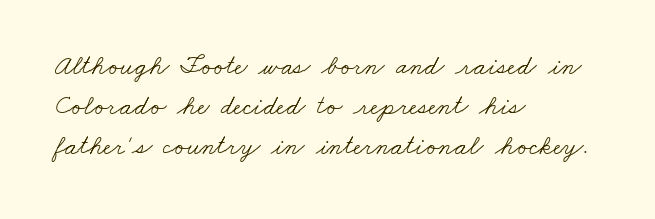
Q: Is the text bold? A: No.
Q: Is the text underlined? A: No.
Q: How is the paragraph aligned? A: Left-aligned.
Q: Is the spacing between letters normal or unusually wide? A: Normal.
Q: Is the spacing between lines tight, normal or loose? A: Normal.
